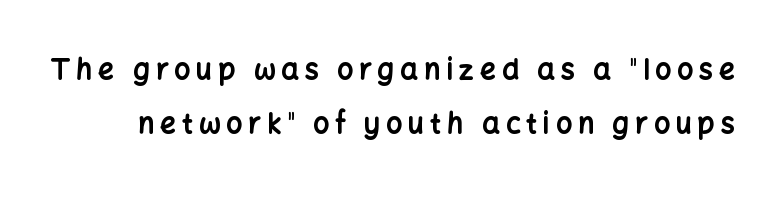
Q: Is the text bold? A: Yes.
Q: Is the text italic (slanted)? A: No, it is upright.
Q: Is the typeface a serif or a sans-serif typeface? A: Sans-serif.
Q: Is the text underlined? A: No.
Q: Is the spacing between letters normal or unusually wide? A: Unusually wide.
Q: Is the spacing between lines tight, normal or loose? A: Loose.
Q: Width (condensed, normal, or wide)? A: Normal.
Q: Stroke contrast? A: Low.
Q: x-height? A: Medium.
Q: Monospaced? A: No.
